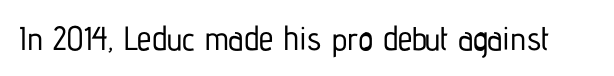
{"serif": "no", "italic": "no", "width": "condensed", "stroke_contrast": "low", "x_height": "medium", "monospaced": "no", "underline": "no", "letter_spacing": "normal", "letter_spacing_em": 0.0, "glyph_px": 33}
